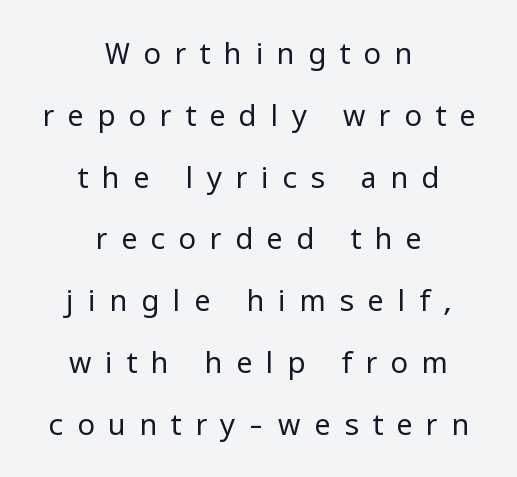
The face used here is a sans, in the tradition of grotesques and geometrics. A light-to-regular cut is what we see here. Glance below the letters and you will spot only blank space. The compositor balanced each line on the midline. Line spacing here is loose.
